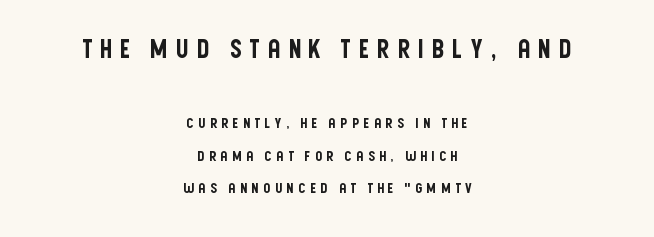
Q: Is the text italic (slanted)? A: No, it is upright.
Q: Is the text underlined? A: No.
Q: How is the paragraph aligned? A: Centered.
Q: Is the spacing between letters normal or unusually wide? A: Unusually wide.
Q: Is the spacing between lines tight, normal or loose? A: Loose.
Q: Which block of text is set in a larger size, the first (top) or the second (bottom)? A: The first (top) one.
